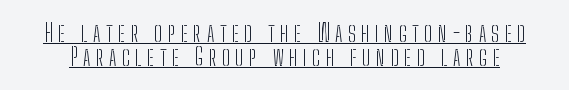
The image shows 24 px text type, upright; set tight line spacing (1.0x), unusually wide letter spacing (+0.23 em), underlined.
